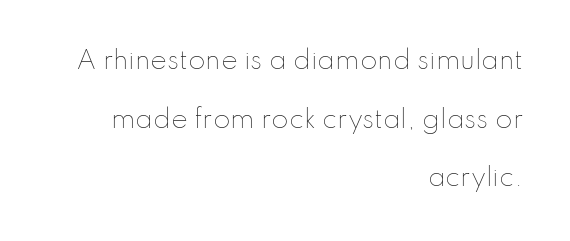
If you measured baseline to baseline, you'd find a long distance. This rendering leaves character spacing at its baseline value. Unmarked baselines from the first word to the last. Nope, not italic — everything's standing straight. In CSS terms this would be text-align: right.
